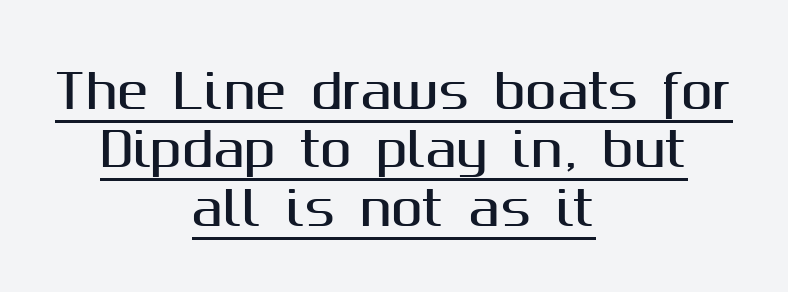
The image shows 47 px sans-serif type, upright; set centered, line spacing 1.24x, normal letter spacing, underlined; medium stroke contrast and a medium x-height.
